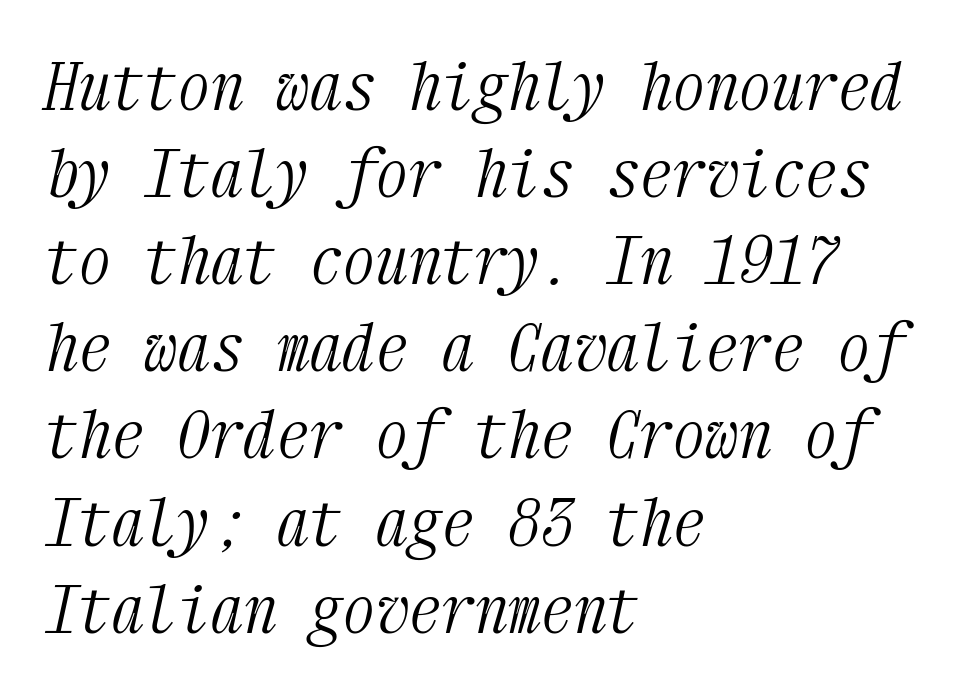
The strokes carry an ordinary text weight at most. The typeface chosen for these lines features serifs. Normally led — the rows are evenly, conventionally spaced. This sample has the even, mechanical cadence of fixed-width lettering.
